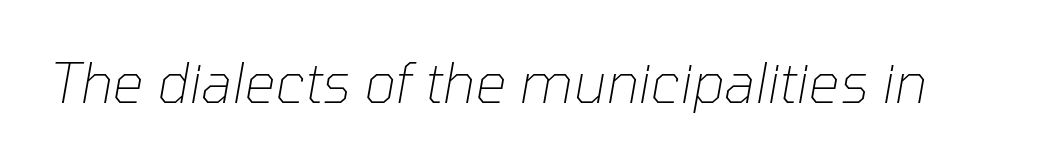
The image shows 55 px thin type, italic (leaning right); set normal letter spacing, not underlined; low stroke contrast and a medium x-height.
